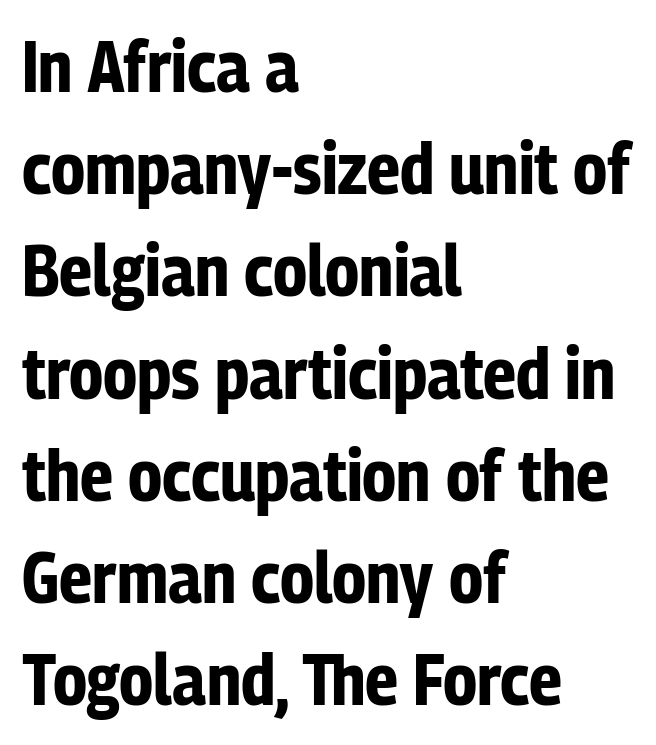
{"serif": "no", "italic": "no", "bold": "yes", "weight": "bold", "width": "condensed", "stroke_contrast": "low", "x_height": "medium", "monospaced": "no", "underline": "no", "align": "left", "line_spacing": "normal", "line_spacing_ratio": 1.42, "letter_spacing": "normal", "letter_spacing_em": 0.0, "glyph_px": 72}
